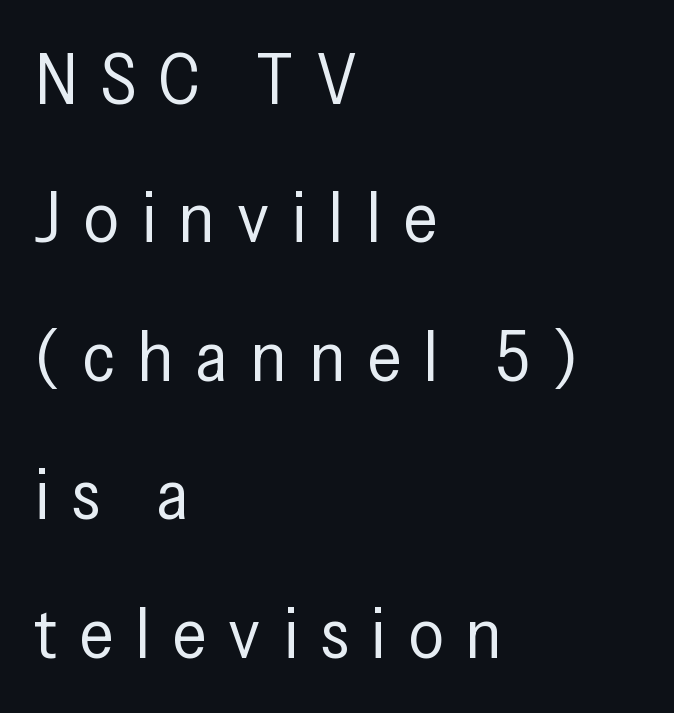
Q: Is the text bold? A: No.
Q: Is the text italic (slanted)? A: No, it is upright.
Q: Is the typeface a serif or a sans-serif typeface? A: Sans-serif.
Q: Is the text underlined? A: No.
Q: How is the paragraph aligned? A: Left-aligned.
Q: Is the spacing between letters normal or unusually wide? A: Unusually wide.
Q: Is the spacing between lines tight, normal or loose? A: Loose.
Q: Width (condensed, normal, or wide)? A: Condensed.
Q: Stroke contrast? A: Low.
Q: x-height? A: Medium.
Q: Monospaced? A: No.
